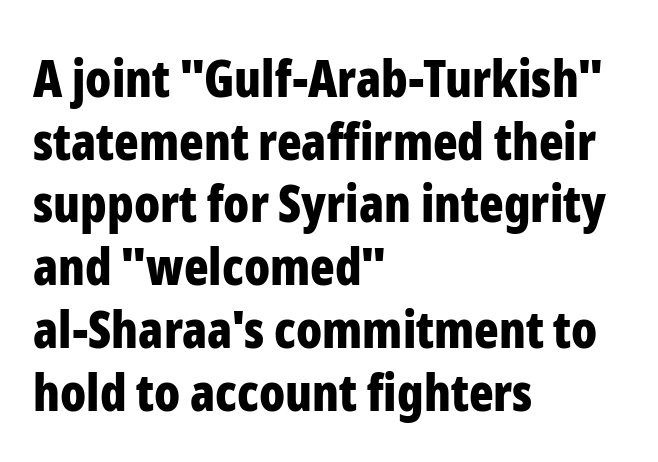
How are the letters spaced? Ordinarily, with no added tracking. Spacing verdict: proportional, widths tailored to each character. Layout note: lines flush left. Check where the strokes stop: nothing finishes them off — pure sans.
